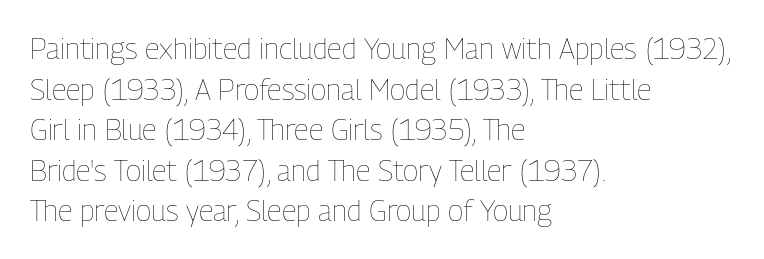
Short note: letters normally spaced. The zone under the glyphs is completely vacant. Caption: multi-line text, flush left, ragged right. Summary of weight: not heavy and not bold.
